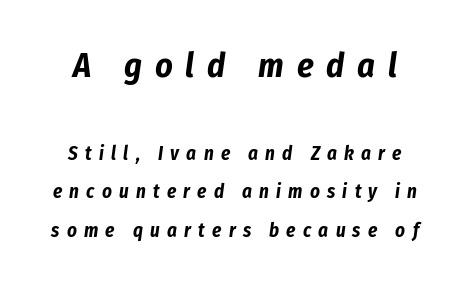
Notice the wide empty band between every row — that's loose leading. What stands out about the letter spacing? Its width — letters are far apart. The area under the type is left untouched. The lettering tilts uniformly, giving the passage an italic look. Size contrast runs from large at the top to small at the bottom.
